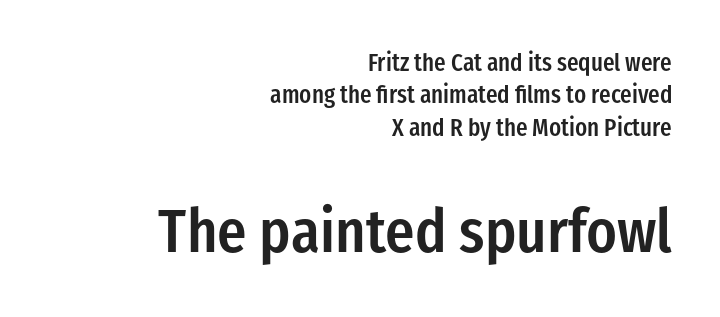
Q: Is the text bold? A: Semi-bold.
Q: Is the text italic (slanted)? A: No, it is upright.
Q: Is the typeface a serif or a sans-serif typeface? A: Sans-serif.
Q: Is the text underlined? A: No.
Q: How is the paragraph aligned? A: Right-aligned.
Q: Is the spacing between letters normal or unusually wide? A: Normal.
Q: Is the spacing between lines tight, normal or loose? A: Normal.
Q: Which block of text is set in a larger size, the first (top) or the second (bottom)? A: The second (bottom) one.
Q: Width (condensed, normal, or wide)? A: Condensed.
Q: Stroke contrast? A: Low.
Q: x-height? A: Medium.
Q: Monospaced? A: No.
